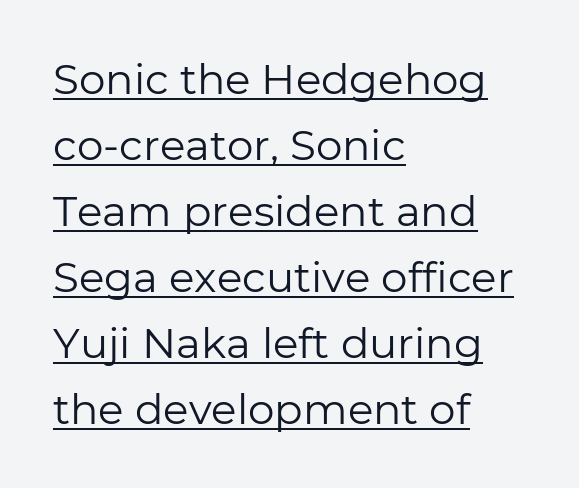
The image shows 42 px regular-weight sans-serif type, upright; set left-aligned, normal line spacing (1.57x), normal letter spacing, underlined; low stroke contrast and a medium x-height.
